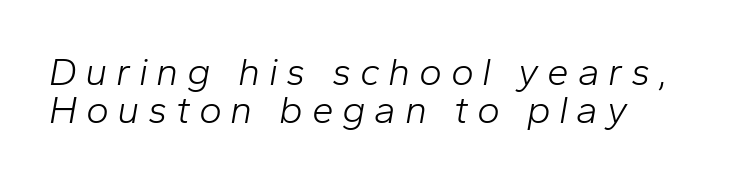
The letters are spread apart with noticeably loose tracking. Stems and bowls with no extra thickness — not bold. Whoever set this chose condensed vertical rhythm over breathing room. Plain, unruled lines of type.
